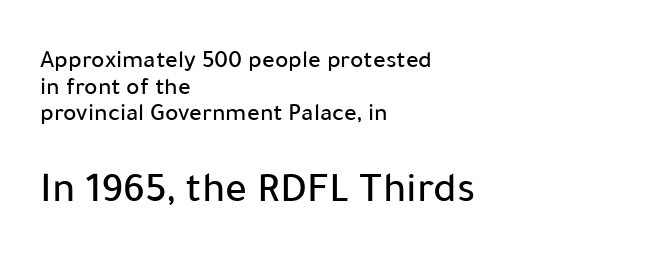
Q: Is the text italic (slanted)? A: No, it is upright.
Q: Is the typeface a serif or a sans-serif typeface? A: Sans-serif.
Q: Is the text underlined? A: No.
Q: How is the paragraph aligned? A: Left-aligned.
Q: Is the spacing between letters normal or unusually wide? A: Normal.
Q: Is the spacing between lines tight, normal or loose? A: Tight.
Q: Which block of text is set in a larger size, the first (top) or the second (bottom)? A: The second (bottom) one.
Q: Width (condensed, normal, or wide)? A: Normal.
Q: Stroke contrast? A: Low.
Q: x-height? A: Medium.
Q: Monospaced? A: No.
